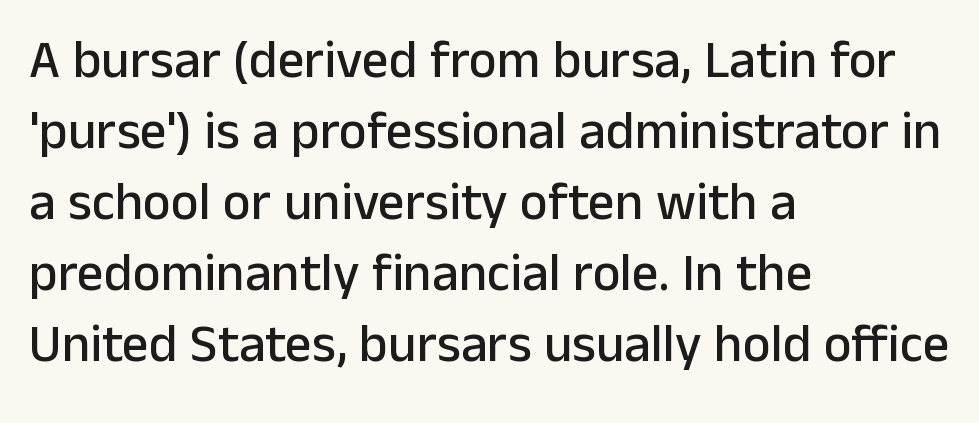
Varying glyph widths throughout — classic text-font behaviour. Glance below the letters and you will spot only blank space. The passage is arranged the way most books set body copy — flush left. This is the regular roman posture of the typeface. To sum up the face: it is a sans, with no serifs. What's the leading like? Ordinary, nothing unusual.
